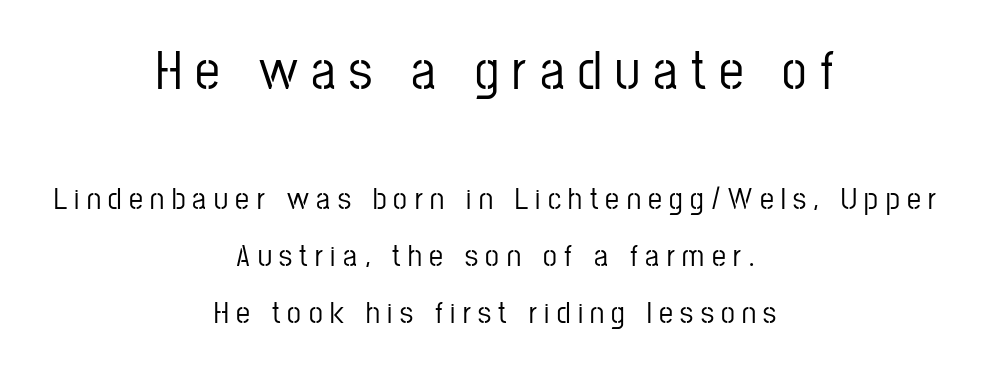
The image shows 55 px condensed sans-serif type, upright; set centered, line spacing 1.84x, unusually wide letter spacing (+0.24 em), not underlined; the first (top) block is 1.77x larger; low stroke contrast and a medium x-height.
